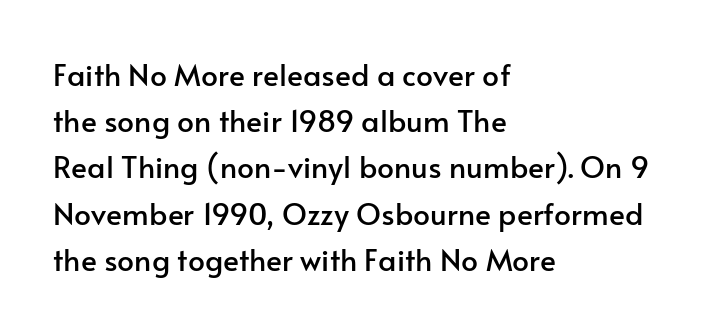
Proportional: the letters do not fall into vertical columns. Letters rest on an invisible, unmarked baseline. Posture: vertical. A student would call this left alignment; a typographer would say flush left, rag right. Observe the absence of serifs on each vertical stroke in this sample.
